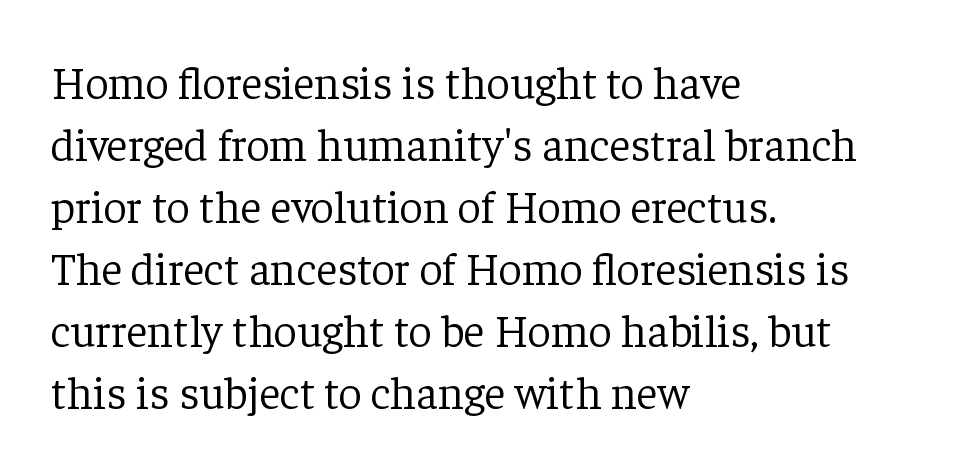
Q: Is the text bold? A: No.
Q: Is the text italic (slanted)? A: No, it is upright.
Q: Is the typeface a serif or a sans-serif typeface? A: Serif.
Q: Is the text underlined? A: No.
Q: How is the paragraph aligned? A: Left-aligned.
Q: Is the spacing between letters normal or unusually wide? A: Normal.
Q: Is the spacing between lines tight, normal or loose? A: Normal.
Q: Width (condensed, normal, or wide)? A: Normal.
Q: Stroke contrast? A: Low.
Q: x-height? A: Medium.
Q: Monospaced? A: No.
